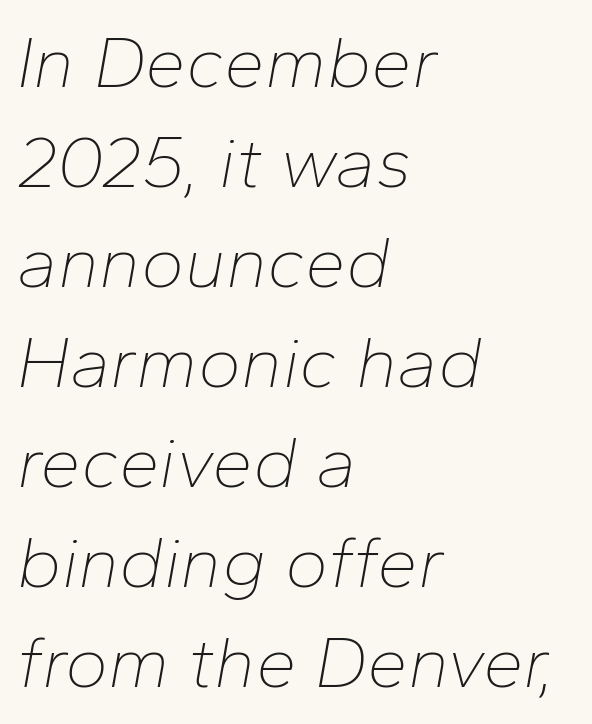
Slant detected: the letters are inclined. The lines are quadded left. Horizontal bands of white between lines are of average thickness. Looks like regular typesetting: each glyph gets only the width it needs. Clear beneath every line of the passage.
